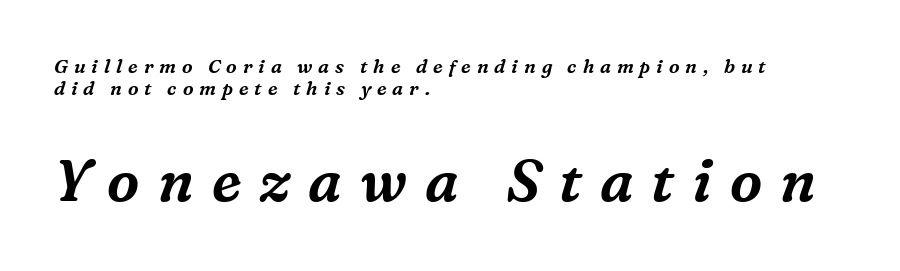
Q: Is the text italic (slanted)? A: Yes, it leans right by about 16 degrees.
Q: Is the typeface a serif or a sans-serif typeface? A: Serif.
Q: Is the text underlined? A: No.
Q: How is the paragraph aligned? A: Left-aligned.
Q: Is the spacing between letters normal or unusually wide? A: Unusually wide.
Q: Is the spacing between lines tight, normal or loose? A: Tight.
Q: Which block of text is set in a larger size, the first (top) or the second (bottom)? A: The second (bottom) one.
Q: Width (condensed, normal, or wide)? A: Normal.
Q: Stroke contrast? A: Medium.
Q: x-height? A: Medium.
Q: Monospaced? A: No.
